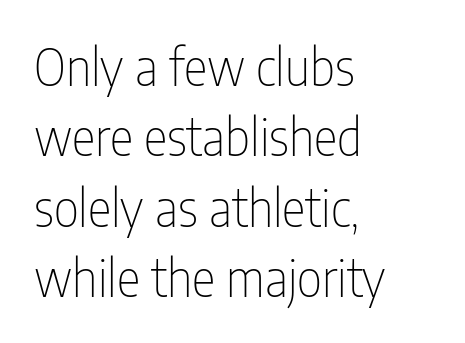
{"serif": "no", "italic": "no", "bold": "no", "weight": "thin", "width": "condensed", "stroke_contrast": "low", "x_height": "medium", "monospaced": "no", "underline": "no", "align": "left", "line_spacing": "normal", "line_spacing_ratio": 1.41, "letter_spacing": "normal", "letter_spacing_em": 0.0, "glyph_px": 50}
